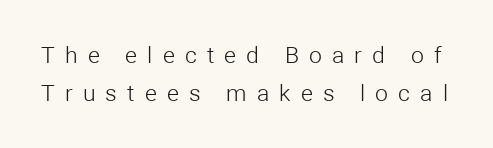
{"italic": "no", "bold": "no", "underline": "no", "line_spacing": "normal", "line_spacing_ratio": 1.65, "letter_spacing": "wide", "letter_spacing_em": 0.44, "glyph_px": 23}
